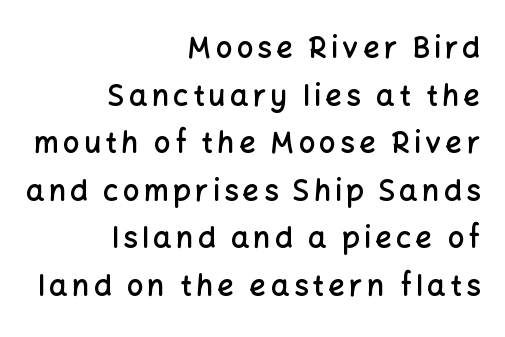
{"serif": "no", "italic": "no", "bold": "semi", "weight": "semibold", "width": "normal", "stroke_contrast": "low", "x_height": "medium", "monospaced": "no", "underline": "no", "align": "right", "line_spacing": "normal", "line_spacing_ratio": 1.64, "glyph_px": 29}
